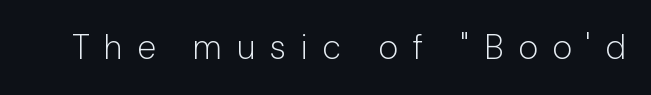
{"serif": "no", "italic": "no", "bold": "no", "weight": "light", "width": "normal", "stroke_contrast": "low", "x_height": "medium", "monospaced": "no", "underline": "no", "letter_spacing": "wide", "letter_spacing_em": 0.43, "glyph_px": 34}
